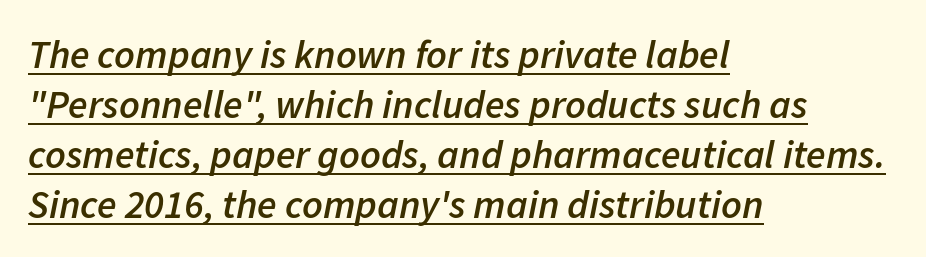
The image shows 40 px semibold type, italic (leaning right); set left-aligned, normal line spacing (1.25x), normal letter spacing, underlined; low stroke contrast and a medium x-height.
